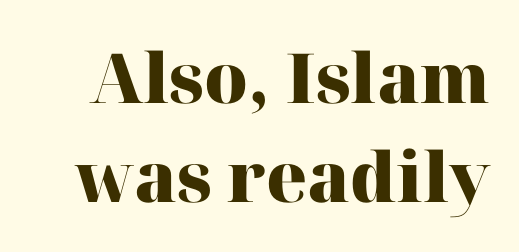
Spacing verdict: proportional, widths tailored to each character. The lettering stays uniformly vertical, giving the passage a roman look. The glyphs are unaccompanied by any horizontal stroke below them. Emphasis by weight is at full strength: bold. I'd call this a serif setting — the letters wear small feet. A typesetter would call this zero additional tracking.
